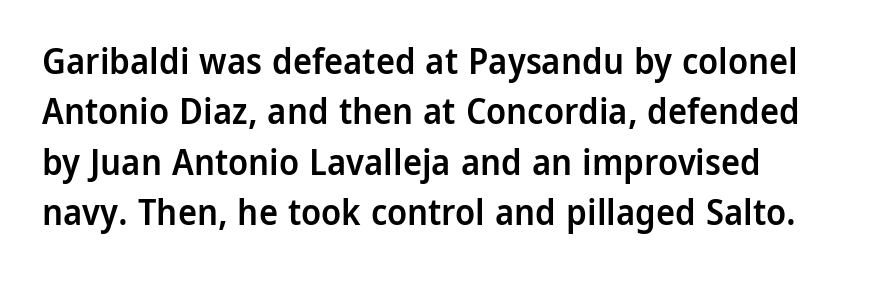
{"serif": "no", "italic": "no", "bold": "semi", "weight": "semibold", "width": "normal", "stroke_contrast": "low", "x_height": "medium", "monospaced": "no", "underline": "no", "line_spacing": "normal", "line_spacing_ratio": 1.4, "letter_spacing": "normal", "letter_spacing_em": 0.0, "glyph_px": 36}
